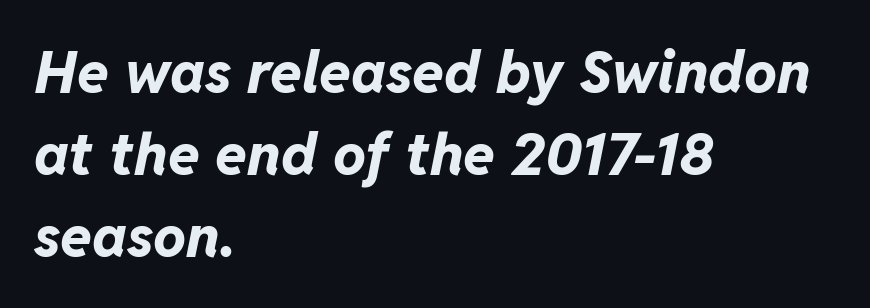
The image shows 58 px bold type, italic (leaning right); set left-aligned, normal line spacing (1.41x), normal letter spacing, not underlined; low stroke contrast and a medium x-height.
